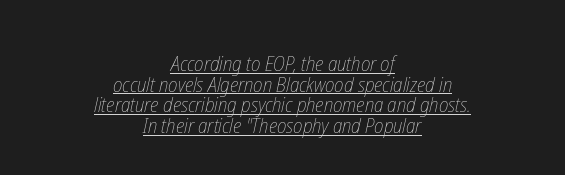
Q: Is the text bold? A: No.
Q: Is the text underlined? A: Yes.
Q: How is the paragraph aligned? A: Centered.
Q: Is the spacing between letters normal or unusually wide? A: Normal.
Q: Is the spacing between lines tight, normal or loose? A: Tight.
